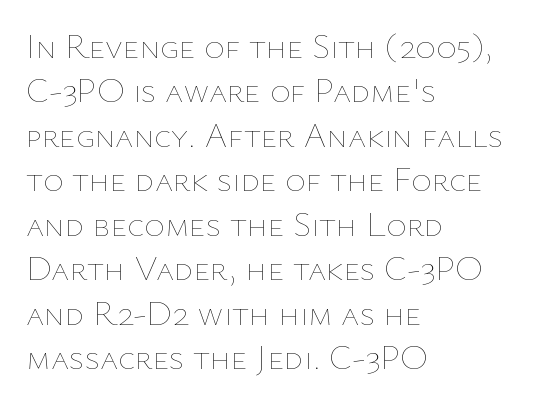
{"italic": "no", "bold": "no", "weight": "thin", "width": "normal", "stroke_contrast": "low", "x_height": "medium", "monospaced": "no", "underline": "no", "align": "left", "line_spacing": "normal", "line_spacing_ratio": 1.27, "letter_spacing": "normal", "letter_spacing_em": 0.0, "glyph_px": 35}
